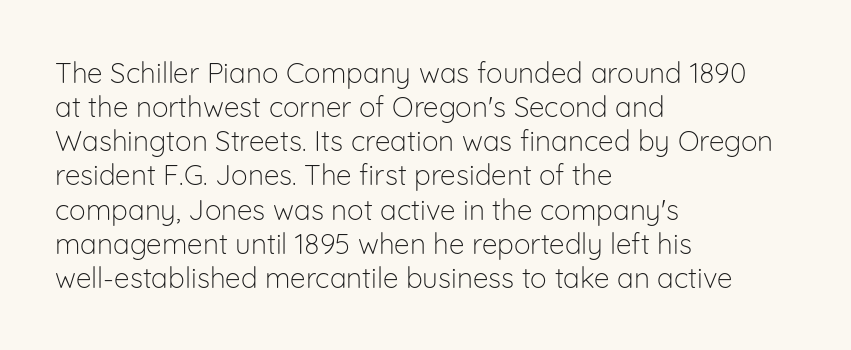
The image shows 28 px light sans-serif type, upright; set left-aligned, line spacing 1.22x, normal letter spacing, not underlined; low stroke contrast and a medium x-height.
